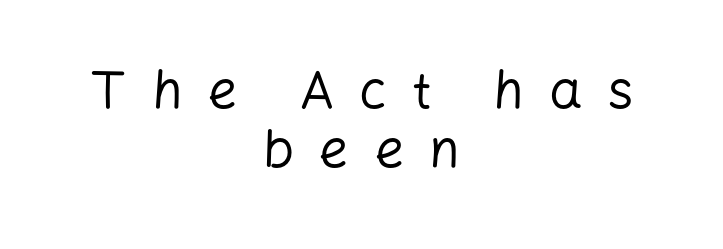
The lettering stays uniformly vertical, giving the passage a roman look. Very little white space separates one row of letters from the next. To sum up the face: it is a sans, with no serifs. Proportional: the letters do not fall into vertical columns. These glyphs show unthickened strokes, regular width or finer. This sample uses expanded letter spacing, leaving extra air between glyphs.
